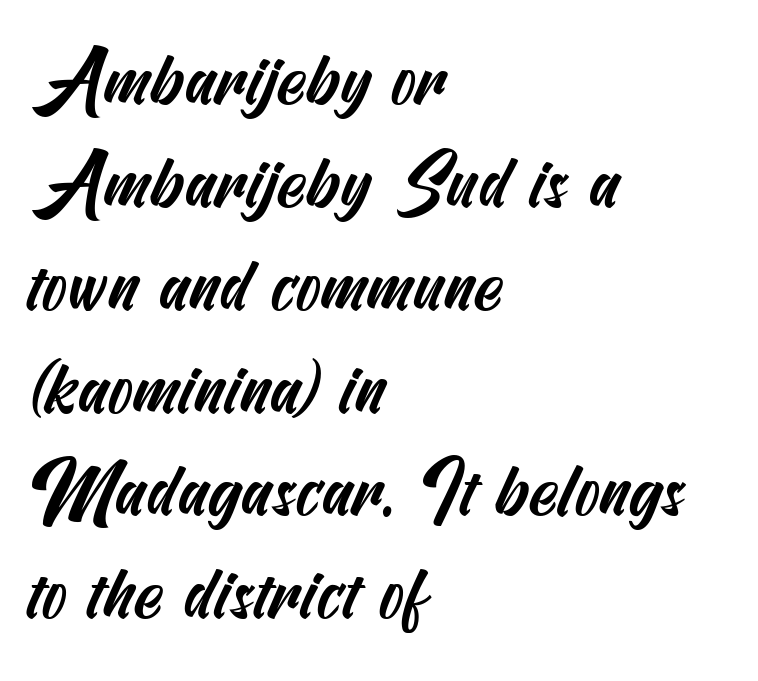
The image shows 74 px condensed sans-serif type; set left-aligned, normal line spacing (1.39x), normal letter spacing, not underlined; medium stroke contrast and a small x-height.
